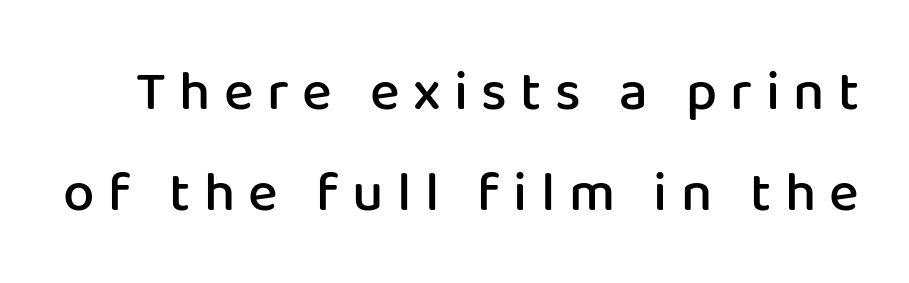
The image shows 56 px semibold sans-serif type, upright; set line spacing 1.81x, unusually wide letter spacing (+0.24 em), not underlined; low stroke contrast and a medium x-height.
